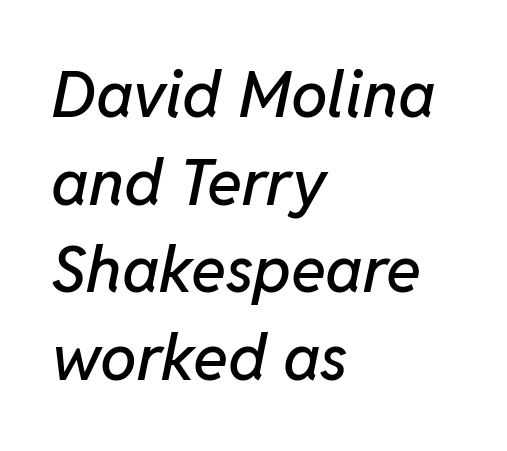
Q: Is the text italic (slanted)? A: Yes, it leans right by about 11 degrees.
Q: Is the text underlined? A: No.
Q: How is the paragraph aligned? A: Left-aligned.
Q: Is the spacing between letters normal or unusually wide? A: Normal.
Q: Is the spacing between lines tight, normal or loose? A: Normal.
Q: Width (condensed, normal, or wide)? A: Normal.
Q: Stroke contrast? A: Low.
Q: x-height? A: Medium.
Q: Monospaced? A: No.
